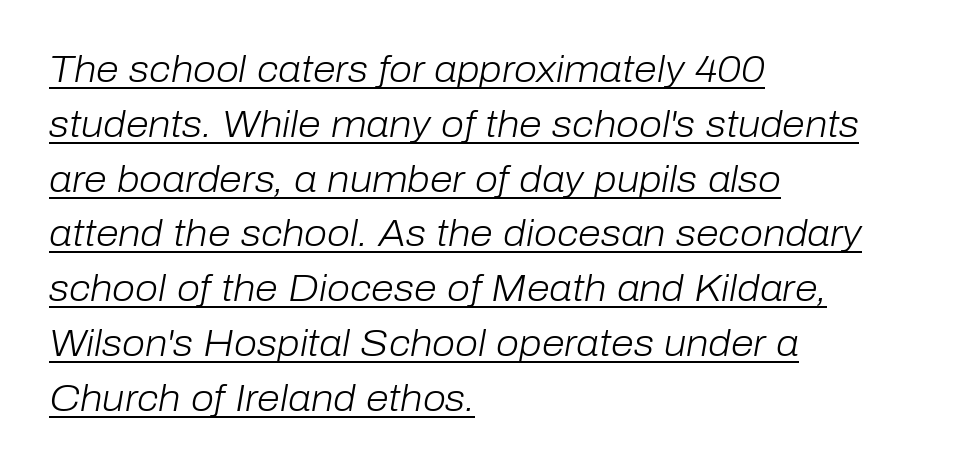
Do the characters align in a grid? No, the font is proportional. The setting favours the left margin, as ordinary paragraphs usually do. Posture: slanted. Does the leading feel generous? No, just average.
